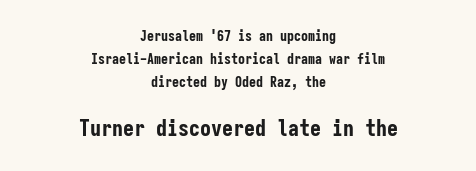
{"italic": "no", "bold": "yes", "underline": "no", "align": "center", "line_spacing": "normal", "line_spacing_ratio": 1.66, "letter_spacing": "normal", "letter_spacing_em": 0.0, "larger_block": "second", "size_ratio": 1.57, "glyph_px": 22}
